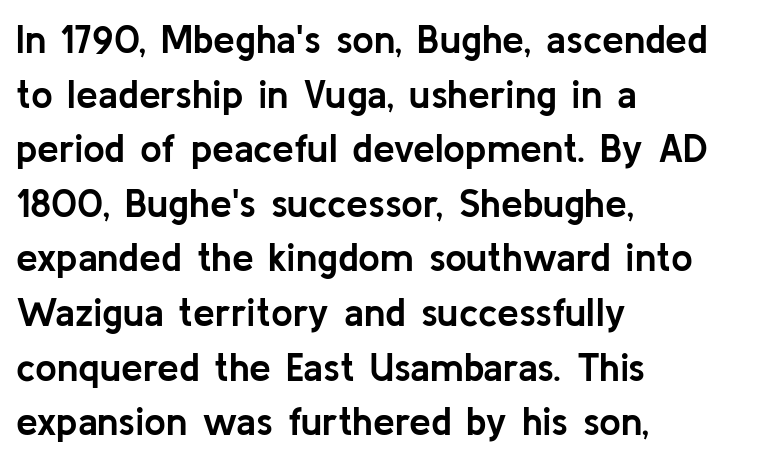
The image shows 39 px semibold sans-serif type, upright; set left-aligned, normal line spacing (1.4x), normal letter spacing, not underlined; low stroke contrast and a medium x-height.
